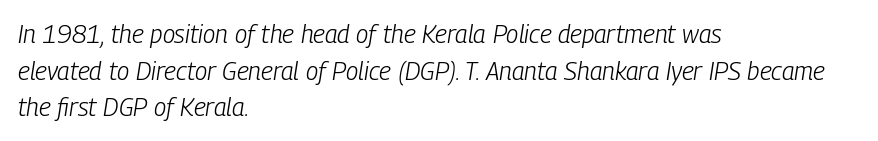
{"italic": "yes", "lean": "right", "slant_degrees": 9, "bold": "no", "underline": "no", "align": "left", "line_spacing": "normal", "line_spacing_ratio": 1.47, "letter_spacing": "normal", "letter_spacing_em": 0.0, "glyph_px": 25}
